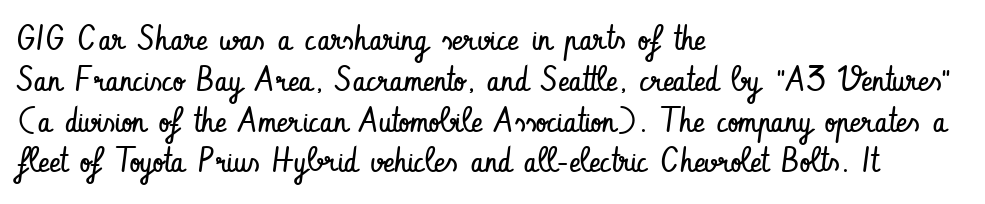
The image shows 34 px regular-weight, condensed sans-serif type, upright; set left-aligned, line spacing 1.2x, normal letter spacing, not underlined; low stroke contrast and a small x-height.
